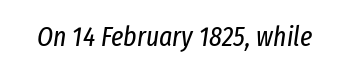
Q: Is the text bold? A: No.
Q: Is the text italic (slanted)? A: Yes, it leans right by about 8 degrees.
Q: Is the text underlined? A: No.
Q: Is the spacing between letters normal or unusually wide? A: Normal.
Q: Width (condensed, normal, or wide)? A: Condensed.
Q: Stroke contrast? A: Low.
Q: x-height? A: Medium.
Q: Monospaced? A: No.
